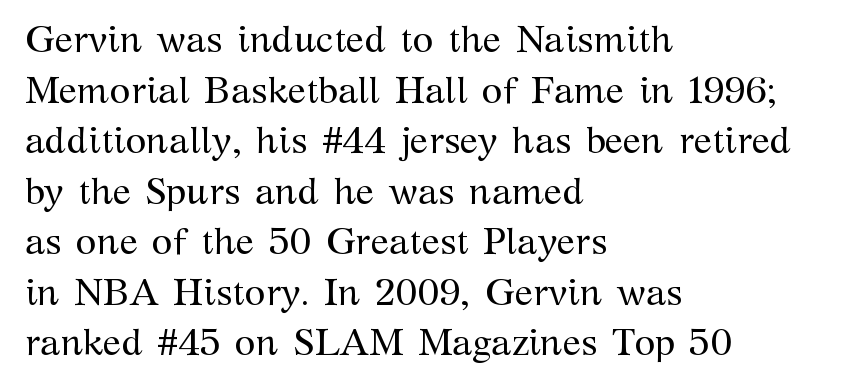
The image shows 38 px regular-weight serif type, upright; set left-aligned, normal line spacing (1.33x), normal letter spacing, not underlined; medium stroke contrast and a medium x-height.
